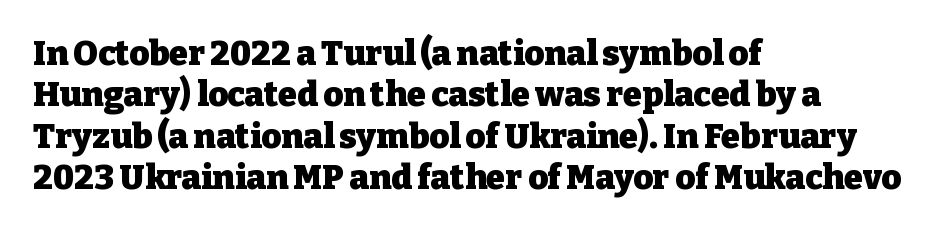
The image shows 34 px heavy serif type, upright; set left-aligned, line spacing 1.22x, normal letter spacing, not underlined; low stroke contrast and a medium x-height.
